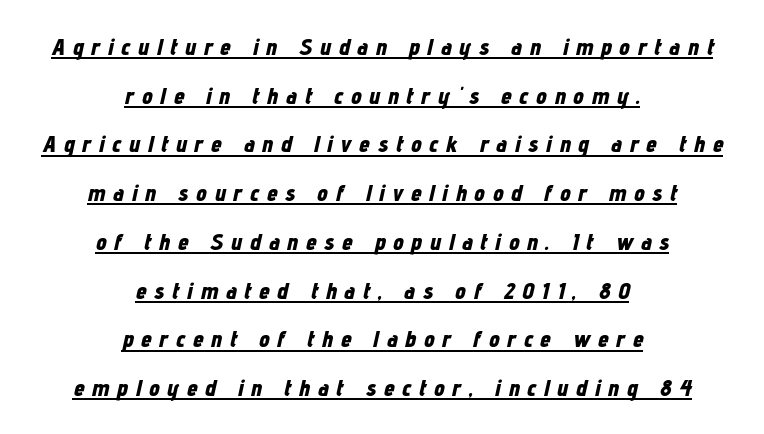
{"italic": "yes", "lean": "right", "slant_degrees": 12, "bold": "yes", "underline": "yes", "align": "center", "line_spacing": "loose", "line_spacing_ratio": 2.03, "letter_spacing": "wide", "letter_spacing_em": 0.32, "glyph_px": 24}
